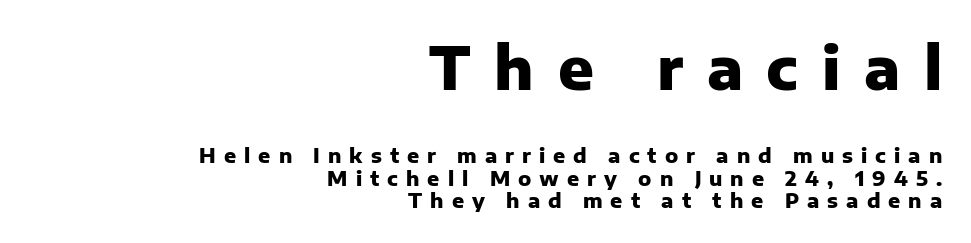
Q: Is the text bold? A: Yes.
Q: Is the text italic (slanted)? A: No, it is upright.
Q: Is the typeface a serif or a sans-serif typeface? A: Sans-serif.
Q: Is the text underlined? A: No.
Q: How is the paragraph aligned? A: Right-aligned.
Q: Is the spacing between letters normal or unusually wide? A: Unusually wide.
Q: Is the spacing between lines tight, normal or loose? A: Tight.
Q: Which block of text is set in a larger size, the first (top) or the second (bottom)? A: The first (top) one.
Q: Width (condensed, normal, or wide)? A: Normal.
Q: Stroke contrast? A: Low.
Q: x-height? A: Medium.
Q: Monospaced? A: No.
